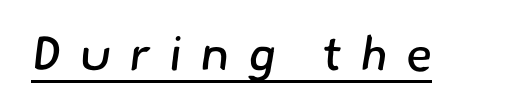
The image shows 49 px regular-weight sans-serif type; set unusually wide letter spacing (+0.38 em), underlined; low stroke contrast and a small x-height.
